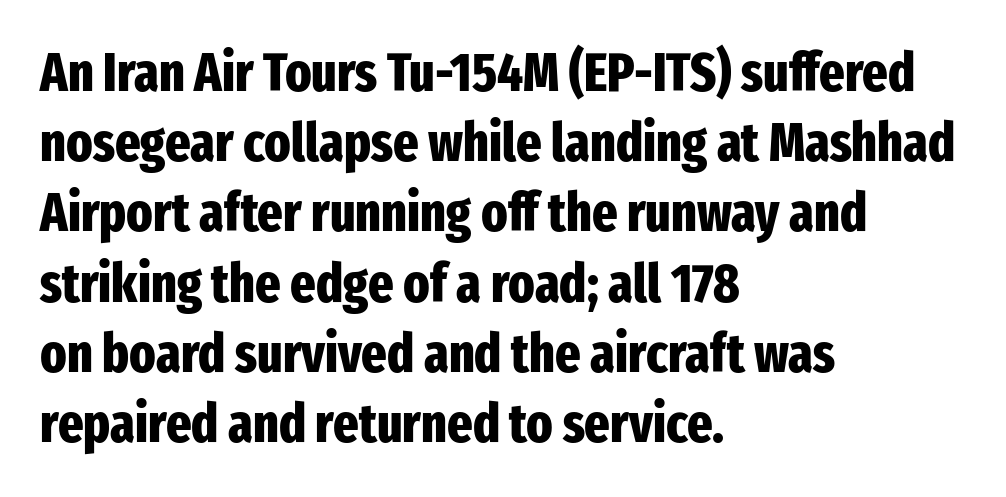
{"serif": "no", "italic": "no", "bold": "yes", "weight": "heavy", "width": "condensed", "stroke_contrast": "low", "x_height": "medium", "monospaced": "no", "underline": "no", "align": "left", "line_spacing": "normal", "line_spacing_ratio": 1.3, "letter_spacing": "normal", "letter_spacing_em": 0.0, "glyph_px": 54}
